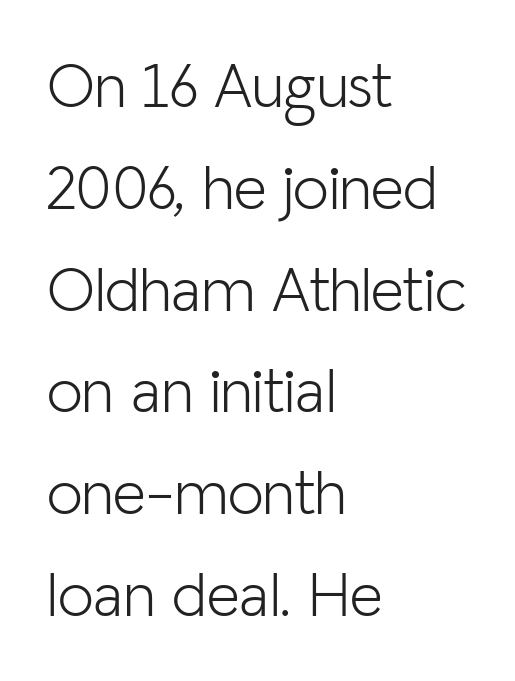
The image shows 64 px light sans-serif type, upright; set left-aligned, normal line spacing (1.59x), normal letter spacing, not underlined; low stroke contrast and a medium x-height.
